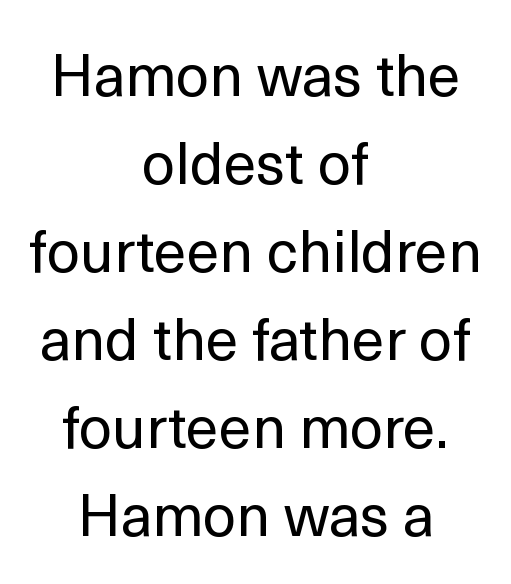
The image shows 59 px regular-weight sans-serif type, upright; set centered, normal line spacing (1.49x), normal letter spacing, not underlined; a medium x-height.
